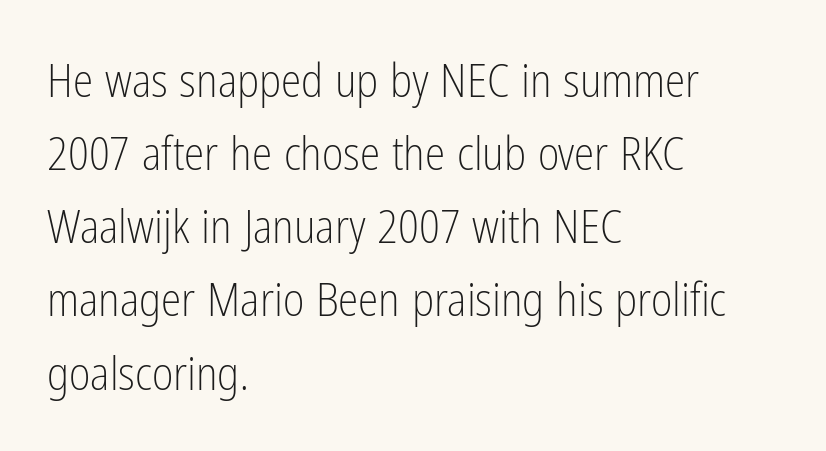
{"serif": "no", "italic": "no", "bold": "no", "weight": "light", "width": "condensed", "stroke_contrast": "low", "x_height": "medium", "monospaced": "no", "underline": "no", "align": "left", "line_spacing": "normal", "line_spacing_ratio": 1.59, "letter_spacing": "normal", "letter_spacing_em": 0.0, "glyph_px": 46}
